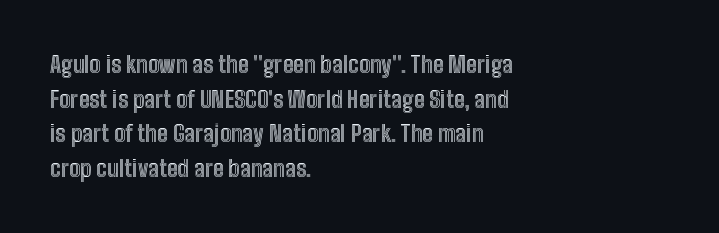
Q: Is the text italic (slanted)? A: No, it is upright.
Q: Is the text underlined? A: No.
Q: How is the paragraph aligned? A: Left-aligned.
Q: Is the spacing between letters normal or unusually wide? A: Normal.
Q: Is the spacing between lines tight, normal or loose? A: Normal.
